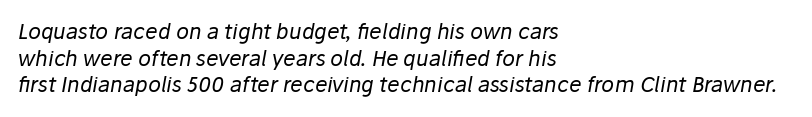
This reads as an unemphasized weight, regular at the heaviest. Characters follow at the spacing the type designer built in. These lines were composed using italics. Each row of text sits above clean, open space. Teacher's note: observe the even left margin — that is flush-left alignment. What's the leading like? Ordinary, nothing unusual.
